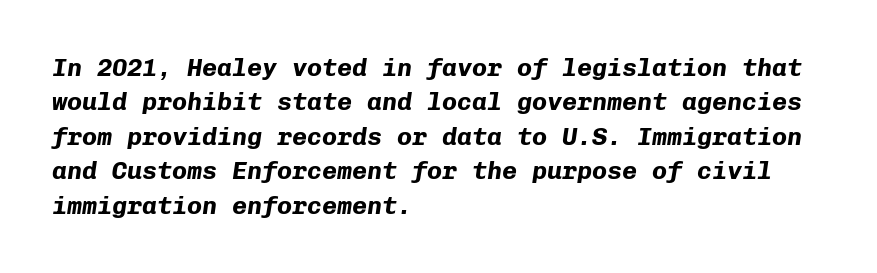
{"italic": "yes", "lean": "right", "slant_degrees": 8, "bold": "yes", "underline": "no", "align": "left", "line_spacing": "normal", "line_spacing_ratio": 1.38, "letter_spacing": "normal", "letter_spacing_em": 0.0, "glyph_px": 25}
